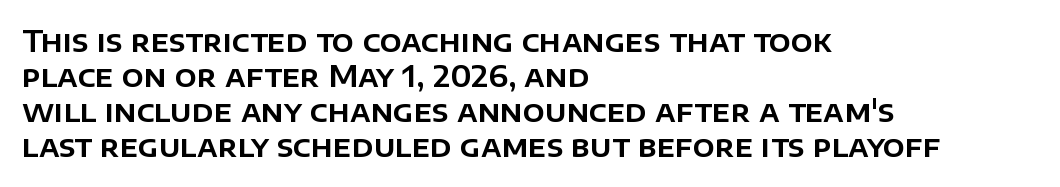
{"serif": "no", "italic": "no", "width": "normal", "stroke_contrast": "low", "x_height": "large", "monospaced": "no", "underline": "no", "align": "left", "line_spacing_ratio": 1.21, "letter_spacing": "normal", "letter_spacing_em": 0.0, "glyph_px": 29}
